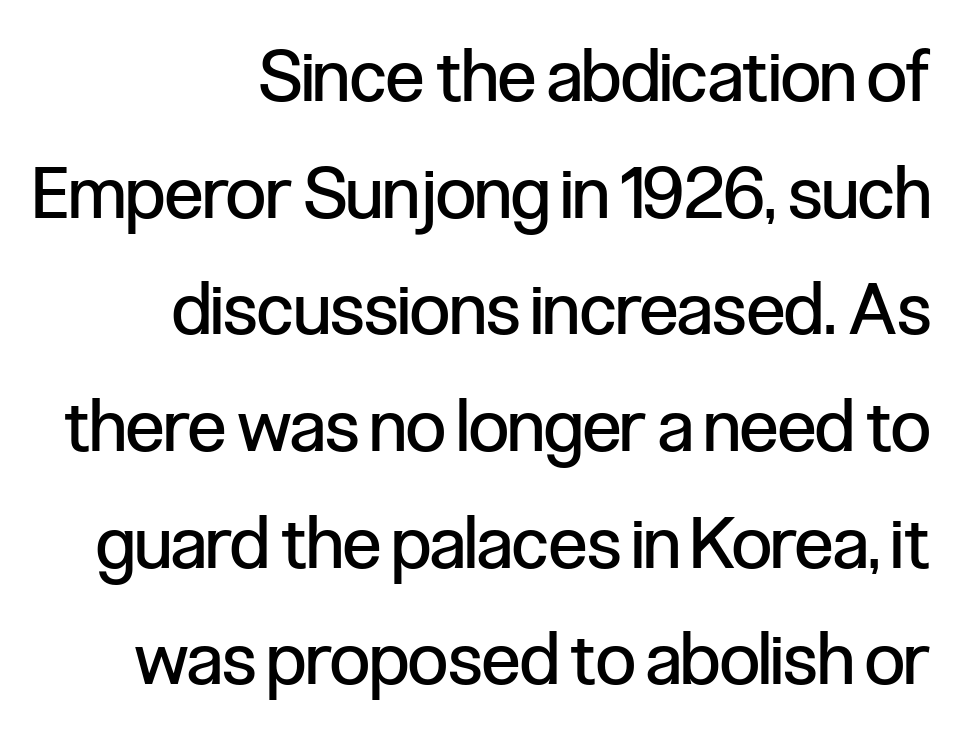
{"serif": "no", "italic": "no", "bold": "no", "weight": "regular", "width": "condensed", "stroke_contrast": "low", "x_height": "medium", "monospaced": "no", "underline": "no", "align": "right", "line_spacing": "normal", "line_spacing_ratio": 1.62, "letter_spacing": "normal", "letter_spacing_em": 0.0, "glyph_px": 72}
